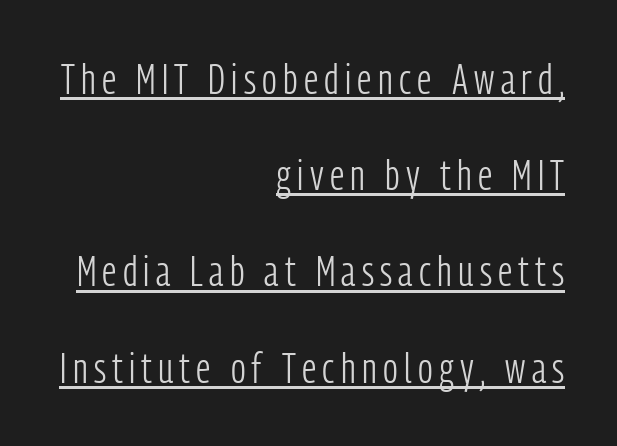
{"serif": "no", "italic": "no", "bold": "no", "weight": "light", "width": "condensed", "stroke_contrast": "low", "x_height": "medium", "monospaced": "no", "underline": "yes", "align": "right", "line_spacing": "loose", "line_spacing_ratio": 2.29, "glyph_px": 42}
